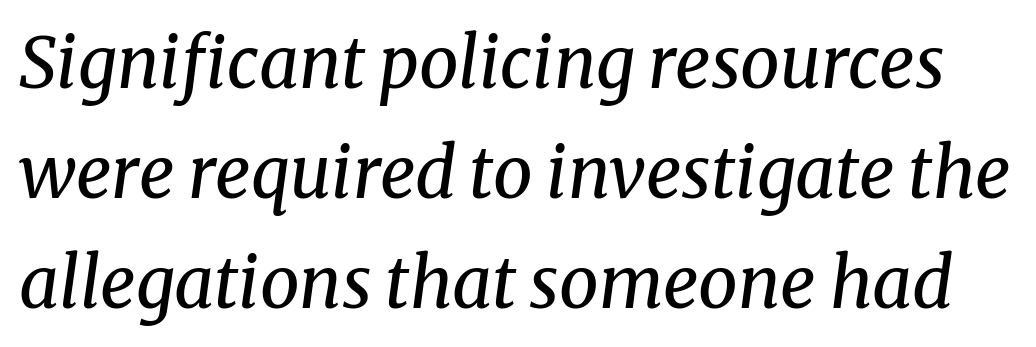
Q: Is the text bold? A: No.
Q: Is the text italic (slanted)? A: Yes, it leans right by about 8 degrees.
Q: Is the typeface a serif or a sans-serif typeface? A: Serif.
Q: Is the text underlined? A: No.
Q: Is the spacing between letters normal or unusually wide? A: Normal.
Q: Is the spacing between lines tight, normal or loose? A: Normal.
Q: Width (condensed, normal, or wide)? A: Normal.
Q: Stroke contrast? A: Medium.
Q: x-height? A: Medium.
Q: Monospaced? A: No.
